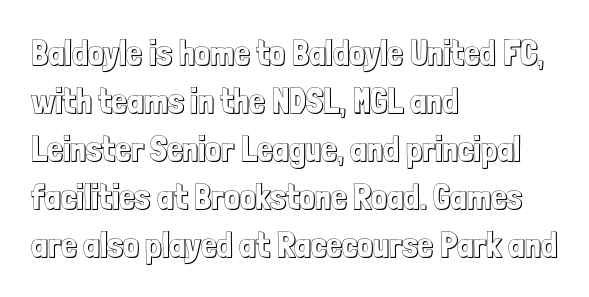
Q: Is the text italic (slanted)? A: No, it is upright.
Q: Is the text underlined? A: No.
Q: How is the paragraph aligned? A: Left-aligned.
Q: Is the spacing between letters normal or unusually wide? A: Normal.
Q: Is the spacing between lines tight, normal or loose? A: Normal.
Q: Width (condensed, normal, or wide)? A: Condensed.
Q: x-height? A: Medium.
Q: Monospaced? A: No.
